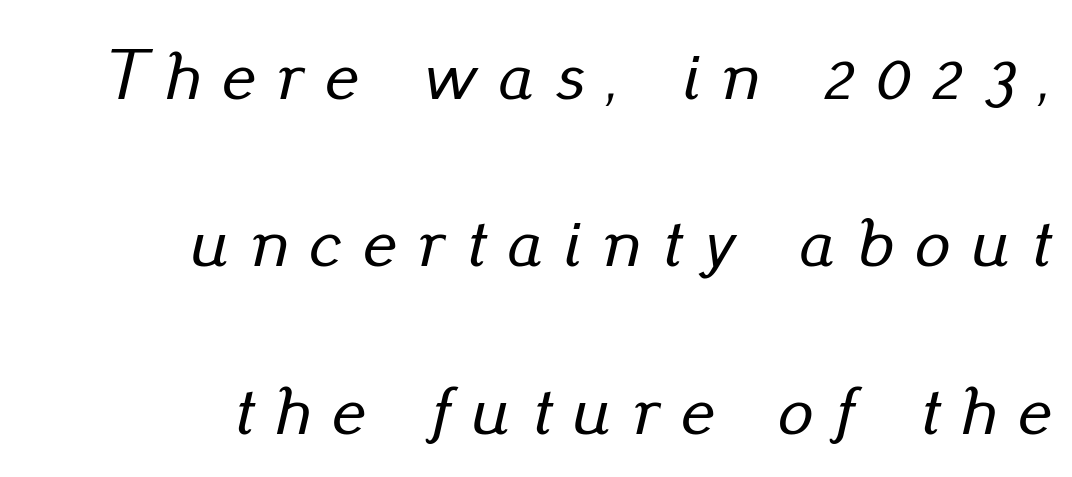
The image shows 70 px text type, italic (leaning right); set right-aligned, loose line spacing (2.39x), unusually wide letter spacing (+0.31 em), not underlined; low stroke contrast and a small x-height.
